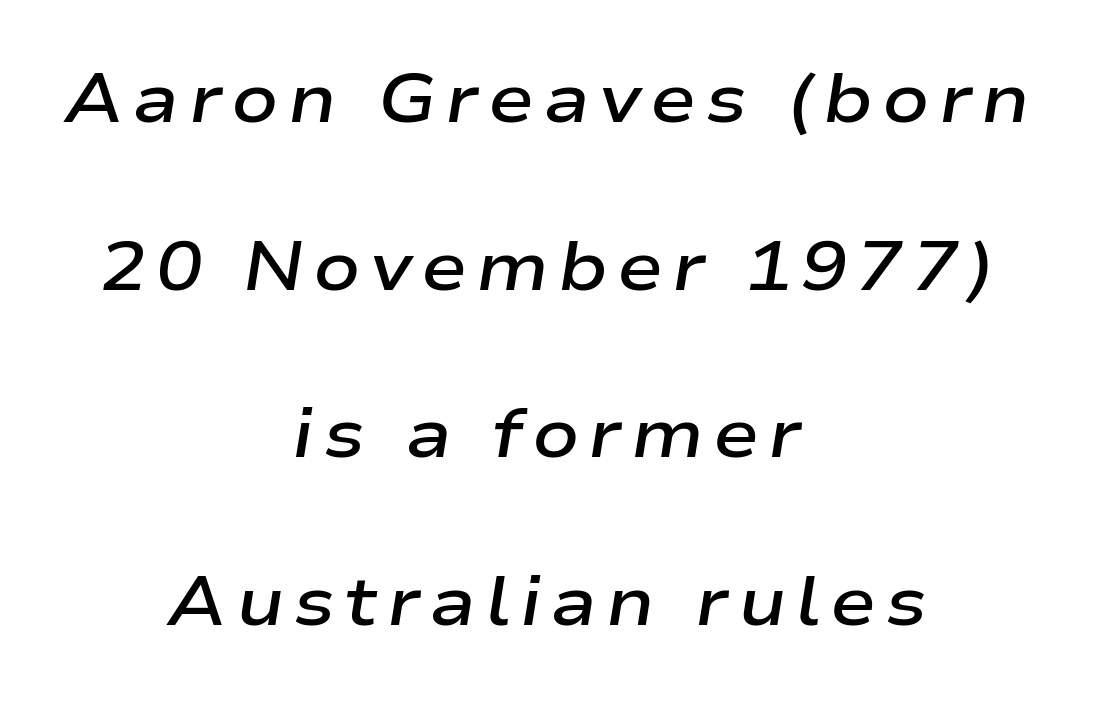
The image shows 69 px semibold, wide type, italic (leaning right); set centered, loose line spacing (2.43x), not underlined; low stroke contrast and a medium x-height.
